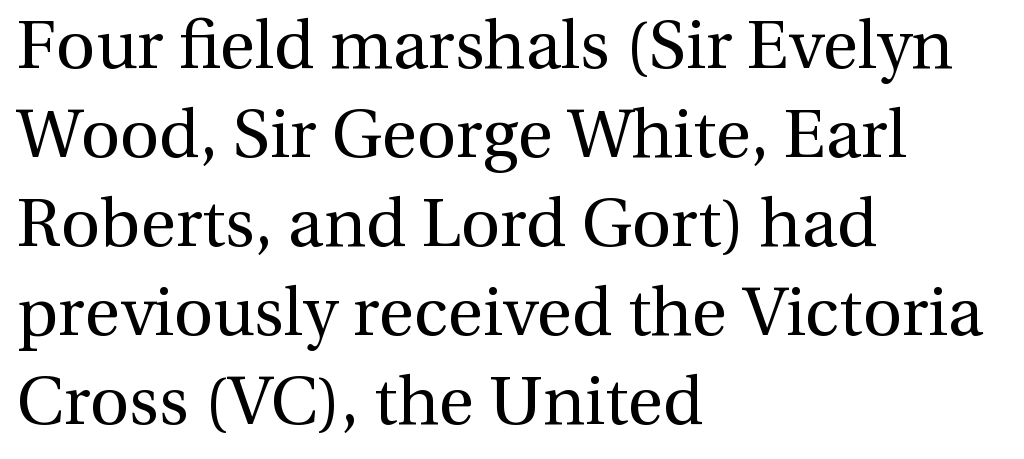
The type sits square on the baseline with zero lean. The font is comparable to plain body text, perhaps lighter. The type family on display is of the serif kind. The passage shown is not underscored anywhere. Is the block centered? No — it sits flush against the left margin. You could not count columns in this text — the font is proportionally spaced.
